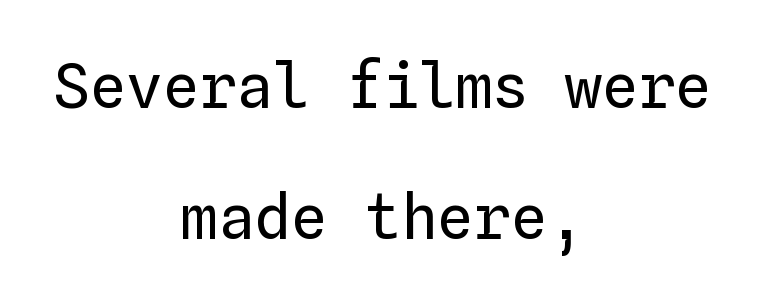
Q: Is the text bold? A: No.
Q: Is the text italic (slanted)? A: No, it is upright.
Q: Is the text underlined? A: No.
Q: How is the paragraph aligned? A: Centered.
Q: Is the spacing between letters normal or unusually wide? A: Normal.
Q: Is the spacing between lines tight, normal or loose? A: Loose.
Q: Width (condensed, normal, or wide)? A: Normal.
Q: Stroke contrast? A: Low.
Q: x-height? A: Medium.
Q: Monospaced? A: Yes.
